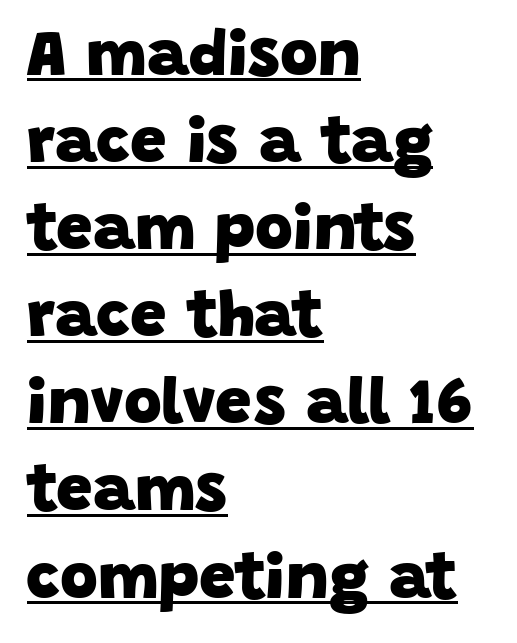
{"serif": "no", "bold": "yes", "weight": "heavy", "width": "normal", "stroke_contrast": "low", "x_height": "large", "monospaced": "no", "underline": "yes", "align": "left", "line_spacing": "normal", "line_spacing_ratio": 1.34, "letter_spacing": "normal", "letter_spacing_em": 0.0, "glyph_px": 65}
